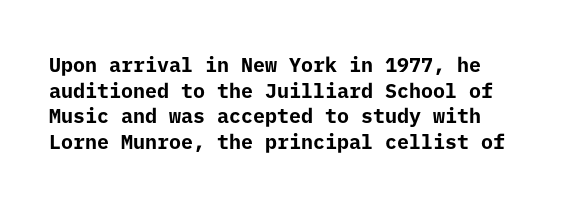
Bare-footed words on every line. Style check: upright. Summary of weight: heavy, a full bold. Tracking value appears to be zero — textbook default spacing. Baseline-to-baseline distance is the conventional proportion of letter height.
